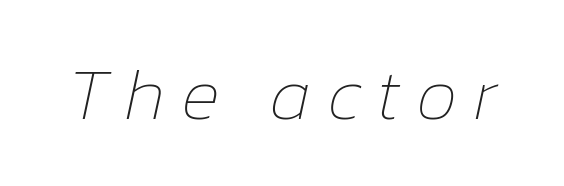
Summary of weight: not heavy and not bold. Each letter keeps its own natural width here, so spacing adapts to shape. Clear beneath every line of the passage. Each word looks stretched out because of the extra space between its letters. The specimen reads as italic at a glance.
